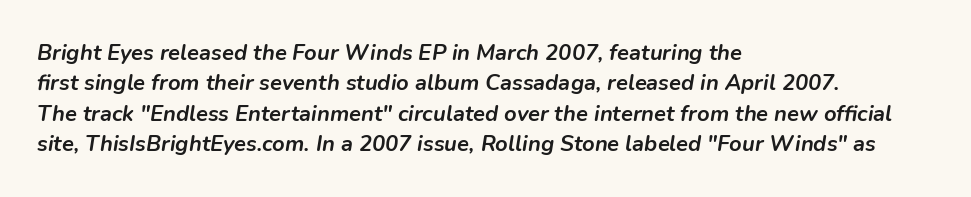
The space directly below the letters is spotless. Students, note that the glyphs here touch the page at normal intervals. The letters are bold, with thick, heavy strokes. The lines in this sample share a left origin and differ only in where they stop. There's an unmistakable incline to the writing here. Normally led — the rows are evenly, conventionally spaced.
